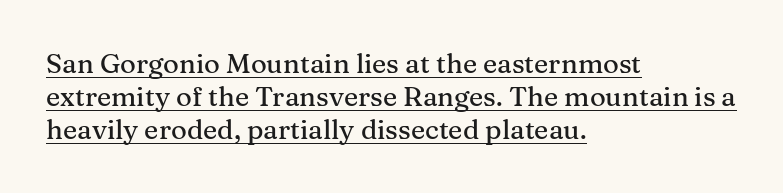
Glance below the letters and you will spot a drawn line. A roman cut, with each character standing at attention. These lines keep a tight, regular rhythm from letter to letter. Notice how the passage keeps a crisp vertical edge on the left only.
